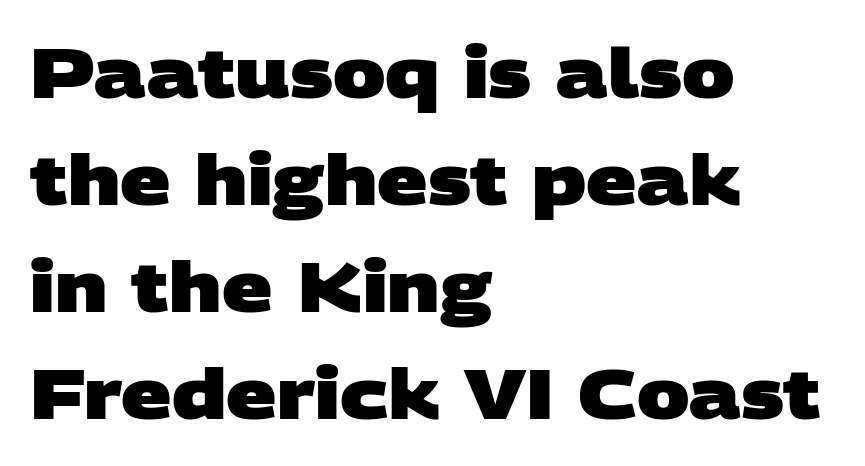
{"serif": "no", "bold": "yes", "weight": "heavy", "width": "wide", "stroke_contrast": "low", "x_height": "large", "monospaced": "no", "underline": "no", "align": "left", "line_spacing": "normal", "line_spacing_ratio": 1.53, "letter_spacing": "normal", "letter_spacing_em": 0.0, "glyph_px": 70}
